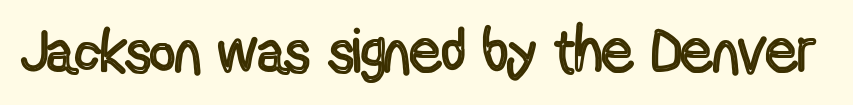
Q: Is the text italic (slanted)? A: No, it is upright.
Q: Is the text underlined? A: No.
Q: Is the spacing between letters normal or unusually wide? A: Normal.
Q: Width (condensed, normal, or wide)? A: Condensed.
Q: x-height? A: Medium.
Q: Monospaced? A: No.
